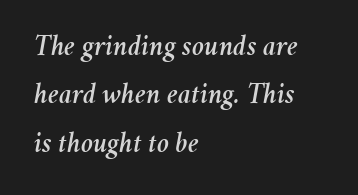
The image shows 29 px text type, italic (leaning right); set left-aligned, normal line spacing (1.67x), normal letter spacing, not underlined; medium stroke contrast and a medium x-height.
